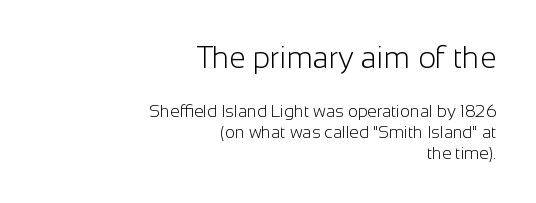
The image shows 30 px light sans-serif type, upright; set right-aligned, line spacing 1.23x, normal letter spacing, not underlined; the first (top) block is 1.76x larger; low stroke contrast and a medium x-height.
